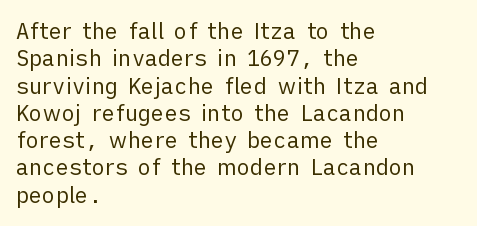
The image shows 22 px text type, upright; set left-aligned, line spacing 1.24x, normal letter spacing, not underlined.
